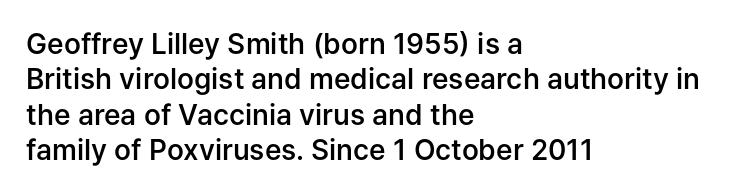
{"serif": "no", "italic": "no", "bold": "semi", "weight": "semibold", "width": "normal", "stroke_contrast": "low", "x_height": "medium", "monospaced": "no", "underline": "no", "align": "left", "line_spacing": "normal", "line_spacing_ratio": 1.26, "letter_spacing": "normal", "letter_spacing_em": 0.0, "glyph_px": 28}
